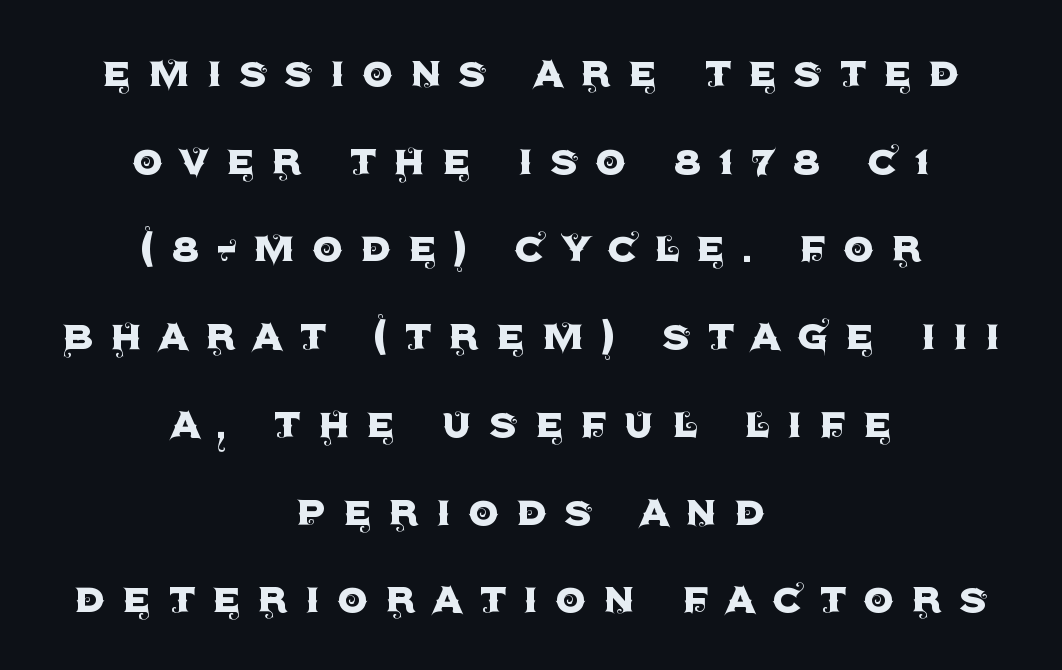
The image shows 49 px sans-serif type, upright; set centered, line spacing 1.79x, unusually wide letter spacing (+0.34 em), not underlined; a large x-height.
